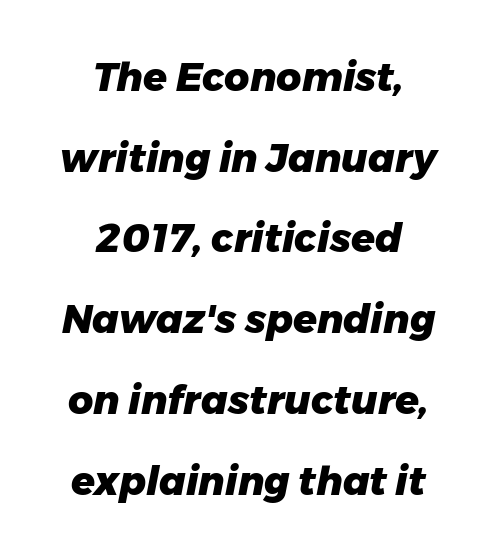
Q: Is the text bold? A: Yes.
Q: Is the text italic (slanted)? A: Yes, it leans right by about 11 degrees.
Q: Is the text underlined? A: No.
Q: How is the paragraph aligned? A: Centered.
Q: Is the spacing between letters normal or unusually wide? A: Normal.
Q: Is the spacing between lines tight, normal or loose? A: Loose.
Q: Width (condensed, normal, or wide)? A: Normal.
Q: Stroke contrast? A: Low.
Q: x-height? A: Medium.
Q: Monospaced? A: No.
